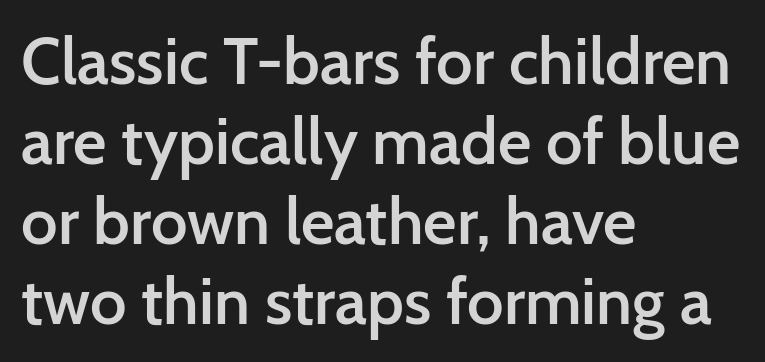
The image shows 65 px semibold sans-serif type, upright; set left-aligned, line spacing 1.23x, normal letter spacing, not underlined; low stroke contrast and a medium x-height.
